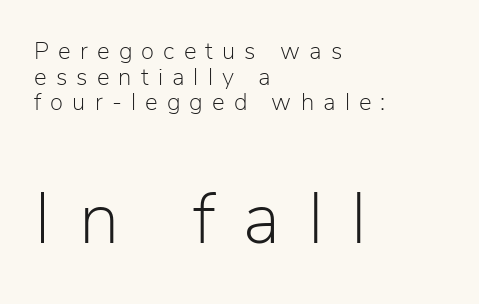
Q: Is the text bold? A: No.
Q: Is the text italic (slanted)? A: No, it is upright.
Q: Is the typeface a serif or a sans-serif typeface? A: Sans-serif.
Q: Is the text underlined? A: No.
Q: How is the paragraph aligned? A: Left-aligned.
Q: Is the spacing between letters normal or unusually wide? A: Unusually wide.
Q: Is the spacing between lines tight, normal or loose? A: Tight.
Q: Which block of text is set in a larger size, the first (top) or the second (bottom)? A: The second (bottom) one.
Q: Width (condensed, normal, or wide)? A: Normal.
Q: Stroke contrast? A: Low.
Q: x-height? A: Medium.
Q: Monospaced? A: No.
